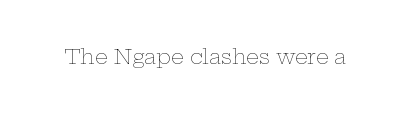
{"italic": "no", "bold": "no", "underline": "no", "letter_spacing": "normal", "letter_spacing_em": 0.0, "glyph_px": 20}
